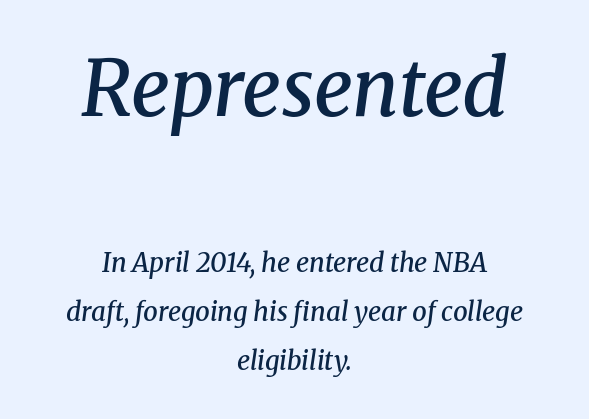
I'd call this a serif setting — the letters wear small feet. This is oblique type, the kind used for emphasis or titles. In CSS terms this would be text-align: center. The horizontal fit of the characters is conventional and even.
